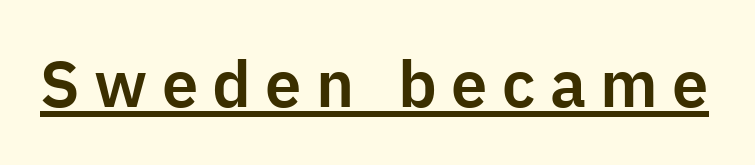
A typesetter would call this proportional, since set widths differ per character. Tracking value appears strongly positive — letters spread wide. Characters remain perfectly vertical along every line. Honestly, the underline is the first thing you notice here.
